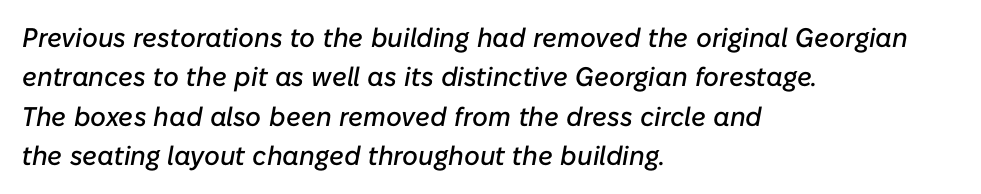
If you measured baseline to baseline, you'd find a middling distance. No extra tracking has been applied to these lines. The setting favours the left margin, as ordinary paragraphs usually do. Check under the words: just untouched page. There's an unmistakable incline to the writing here.
